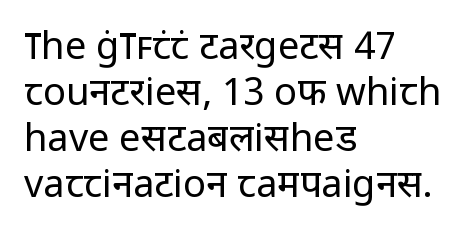
Is this a fixed-width face? No — the glyphs have proportional, varying widths. This sample is left-justified, so line endings fall wherever the words run out. Designer's note — italics off, roman on. A clean baseline with only descenders dipping below it. Compared with typical body copy, the letter spacing here is the same.
